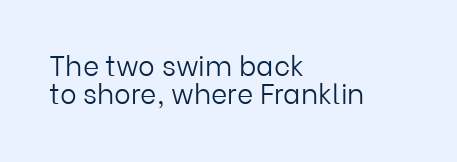
Q: Is the text bold? A: No.
Q: Is the text italic (slanted)? A: No, it is upright.
Q: Is the typeface a serif or a sans-serif typeface? A: Sans-serif.
Q: Is the text underlined? A: No.
Q: How is the paragraph aligned? A: Left-aligned.
Q: Is the spacing between letters normal or unusually wide? A: Normal.
Q: Is the spacing between lines tight, normal or loose? A: Tight.
Q: Width (condensed, normal, or wide)? A: Normal.
Q: Stroke contrast? A: Low.
Q: x-height? A: Medium.
Q: Monospaced? A: No.
